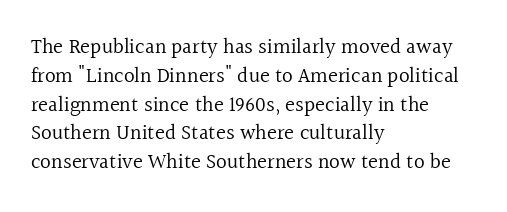
The image shows 21 px text type, upright; set left-aligned, normal line spacing (1.37x), normal letter spacing, not underlined.
